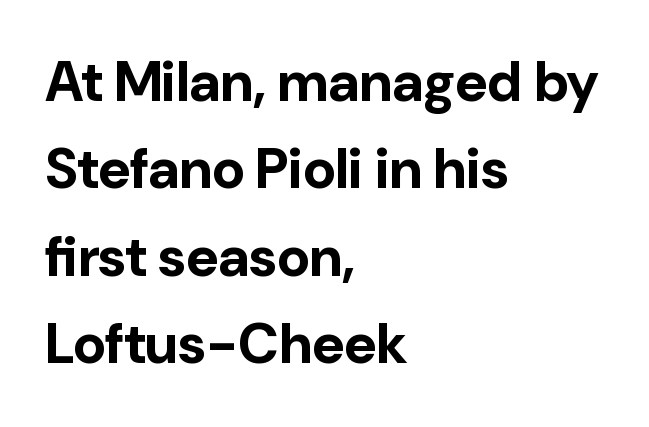
Its strokes are broad and dark, the hallmark of bold type. What kind of face is this? One without serifs — a sans. The space directly below the letters is spotless. Does the lettering tilt? It doesn't — this is upright. There is no visible air inserted between adjacent glyphs. The letters advance in unequal steps, a hallmark of proportional type.
